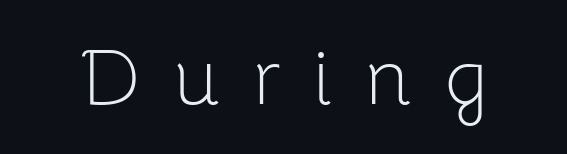
{"serif": "no", "italic": "no", "bold": "no", "weight": "light", "width": "normal", "stroke_contrast": "low", "x_height": "medium", "monospaced": "no", "underline": "no", "letter_spacing": "wide", "letter_spacing_em": 0.42, "glyph_px": 79}
